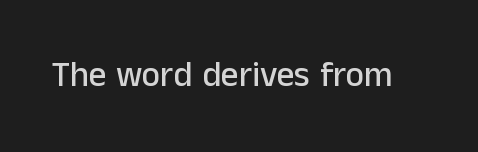
{"serif": "no", "italic": "no", "width": "normal", "stroke_contrast": "low", "x_height": "medium", "monospaced": "no", "underline": "no", "letter_spacing": "normal", "letter_spacing_em": 0.0, "glyph_px": 35}
